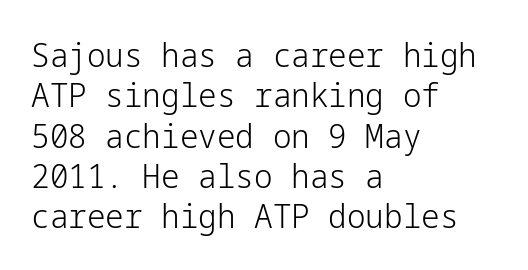
The font is comparable to plain body text, perhaps lighter. Nothing sits at the stroke ends, so this counts as sans-serif. Clear beneath every line of the passage. Short note: letters normally spaced.
